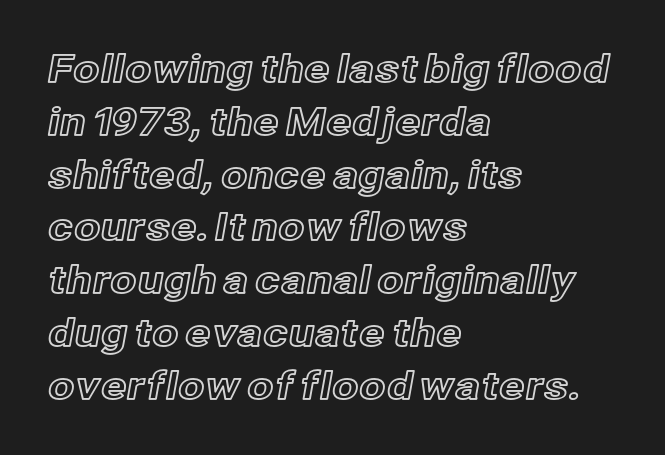
The image shows 38 px text type; set left-aligned, normal line spacing (1.39x), normal letter spacing, not underlined; a medium x-height.
